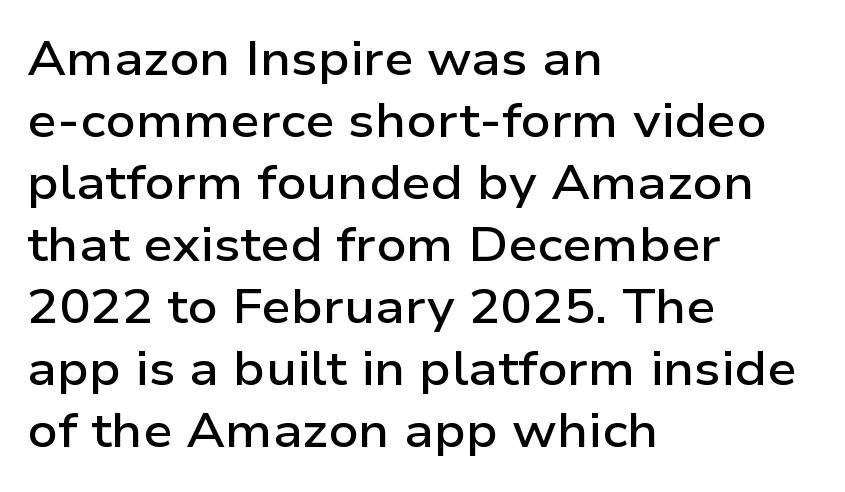
The image shows 47 px semibold, wide sans-serif type, upright; set left-aligned, normal line spacing (1.32x), normal letter spacing, not underlined; low stroke contrast and a medium x-height.
